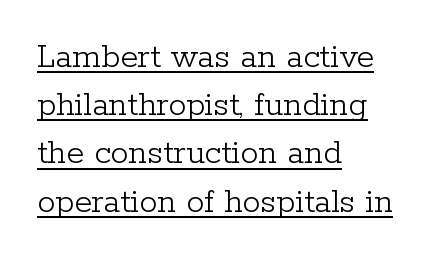
The setting favours the left margin, as ordinary paragraphs usually do. The font's upright variant was chosen for this text. Character widths vary here, with narrow letters taking less room than wide ones. A light-to-regular cut is what we see here. Standard letterfit; no display-style spreading of the glyphs.
